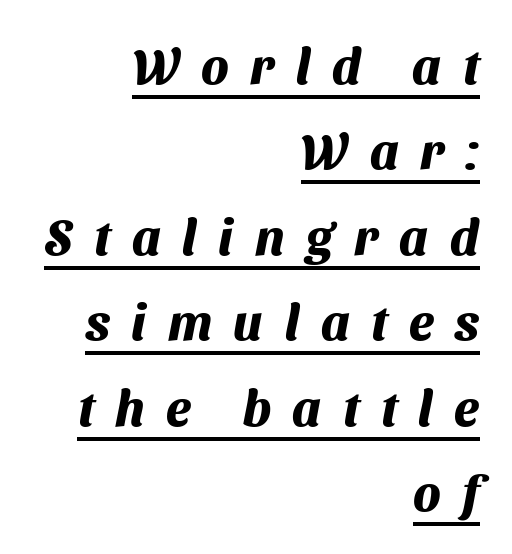
The text block is weighted toward the right margin, trailing off unevenly leftward. Display-style spreading of the glyphs; the letterfit is very open. Is the type bold? Yes — the strokes are clearly thick and heavy. A typographer would call this underscored text. Here the designer chose a conventional face with non-uniform glyph widths.
